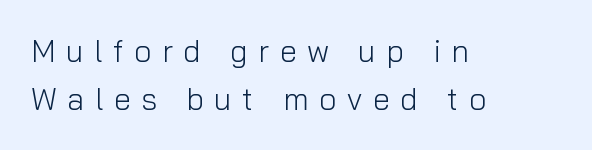
Vertical strokes here are truly vertical. The strokes are not fattened; the text isn't bold. This sample has the flowing, uneven cadence of proportional lettering. Each word looks stretched out because of the extra space between its letters. The type family on display is of the sans-serif kind.
